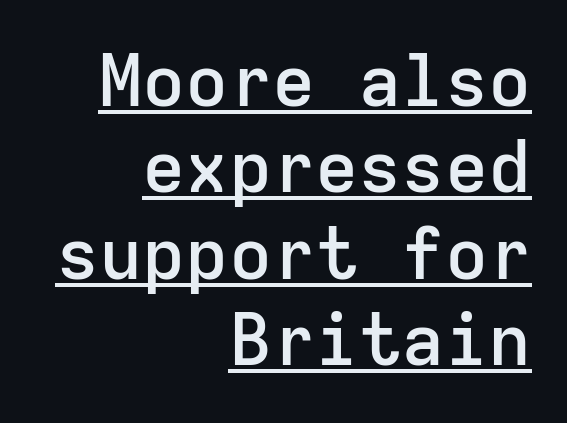
Compared with undecorated copy, this sample adds a rule below the words. The lettering holds an erect, upright posture throughout. The rendering keeps characters at their native spacing. You can tell from the bare stems that sans-serif type was used. Looks like terminal output: every glyph gets an equal slot. The glyphs have the mass of a demibold cut, below bold.
